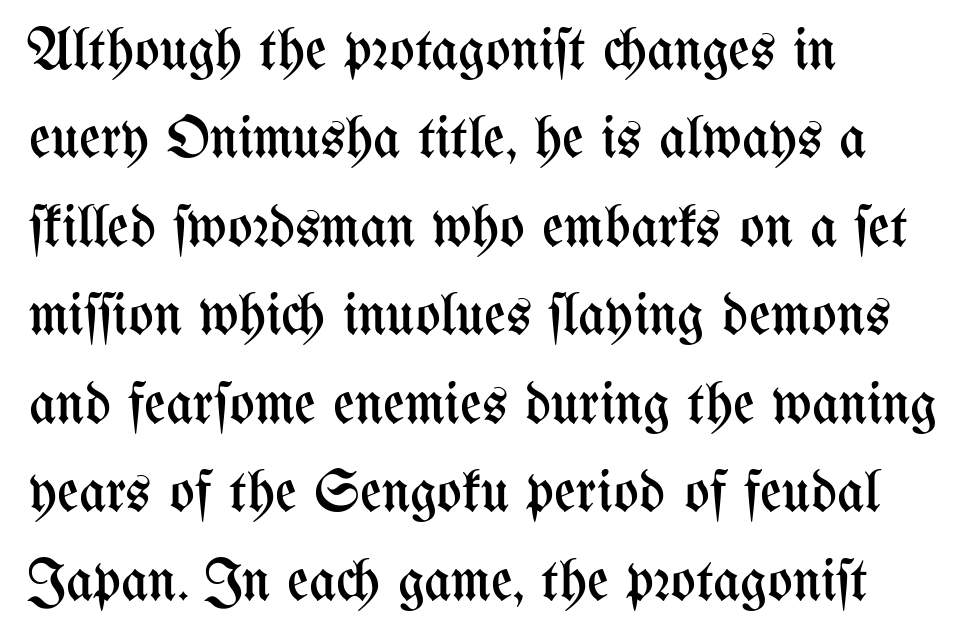
Q: Is the text bold? A: No.
Q: Is the text italic (slanted)? A: No, it is upright.
Q: Is the text underlined? A: No.
Q: How is the paragraph aligned? A: Left-aligned.
Q: Is the spacing between letters normal or unusually wide? A: Normal.
Q: Is the spacing between lines tight, normal or loose? A: Normal.
Q: Width (condensed, normal, or wide)? A: Condensed.
Q: Stroke contrast? A: Medium.
Q: x-height? A: Medium.
Q: Monospaced? A: No.
